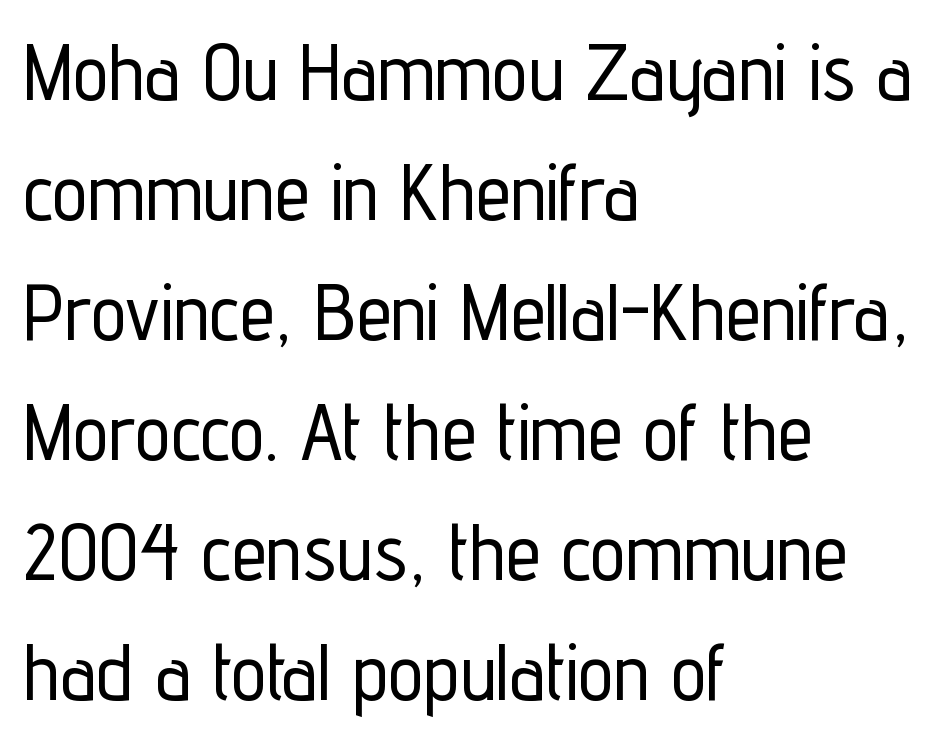
{"serif": "no", "italic": "no", "width": "condensed", "stroke_contrast": "low", "x_height": "medium", "monospaced": "no", "underline": "no", "align": "left", "line_spacing": "normal", "line_spacing_ratio": 1.52, "letter_spacing": "normal", "letter_spacing_em": 0.0, "glyph_px": 79}
